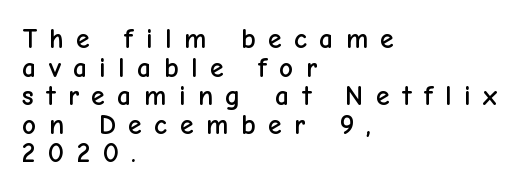
The image shows 28 px sans-serif type, upright; set left-aligned, tight line spacing (1.02x), unusually wide letter spacing (+0.44 em), not underlined; low stroke contrast and a medium x-height.
